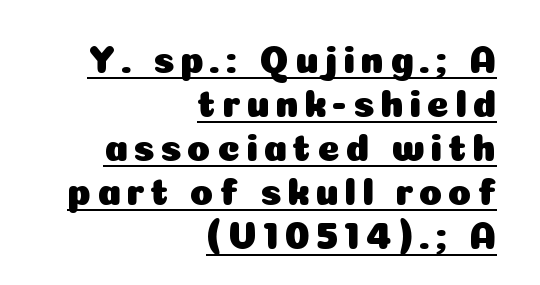
Q: Is the text italic (slanted)? A: No, it is upright.
Q: Is the typeface a serif or a sans-serif typeface? A: Sans-serif.
Q: Is the text underlined? A: Yes.
Q: How is the paragraph aligned? A: Right-aligned.
Q: Width (condensed, normal, or wide)? A: Normal.
Q: Stroke contrast? A: Low.
Q: x-height? A: Medium.
Q: Monospaced? A: No.
